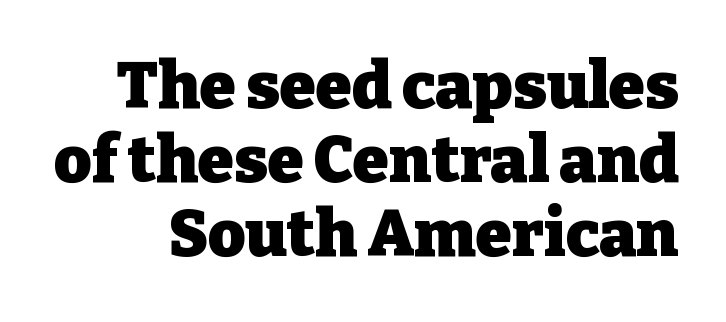
The image shows 65 px heavy serif type, upright; set tight line spacing (1.14x), normal letter spacing, not underlined; low stroke contrast and a medium x-height.
